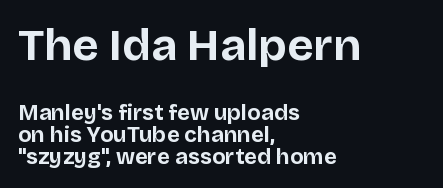
The image shows 45 px bold sans-serif type, upright; set left-aligned, tight line spacing (1.0x), normal letter spacing, not underlined; the first (top) block is 2.05x larger; low stroke contrast and a large x-height.
